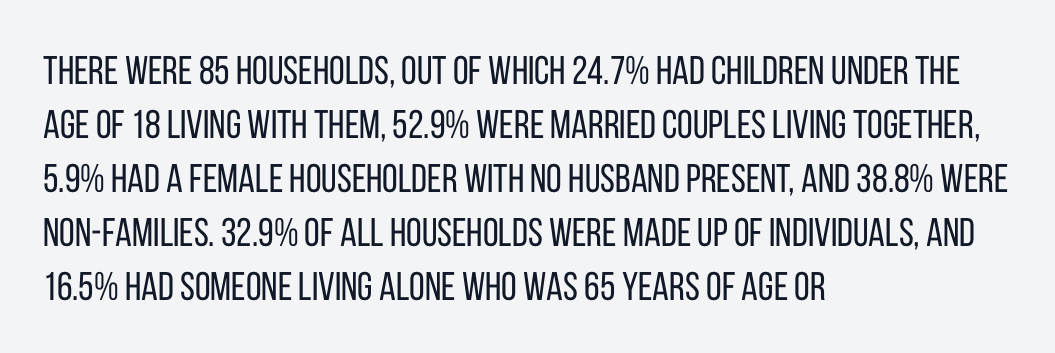
The image shows 40 px regular-weight, condensed sans-serif type, upright; set left-aligned, normal line spacing (1.35x), normal letter spacing, not underlined; low stroke contrast and a large x-height.
